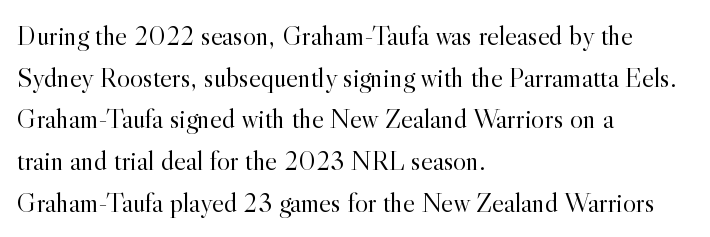
Q: Is the text bold? A: No.
Q: Is the text italic (slanted)? A: No, it is upright.
Q: Is the typeface a serif or a sans-serif typeface? A: Serif.
Q: Is the text underlined? A: No.
Q: How is the paragraph aligned? A: Left-aligned.
Q: Is the spacing between letters normal or unusually wide? A: Normal.
Q: Is the spacing between lines tight, normal or loose? A: Normal.
Q: Width (condensed, normal, or wide)? A: Normal.
Q: x-height? A: Small.
Q: Monospaced? A: No.
